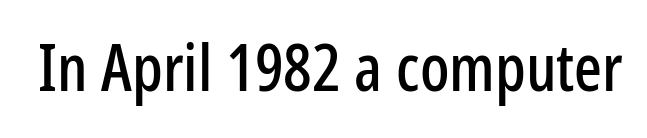
The image shows 65 px condensed sans-serif type, upright; set normal letter spacing, not underlined; low stroke contrast and a medium x-height.
